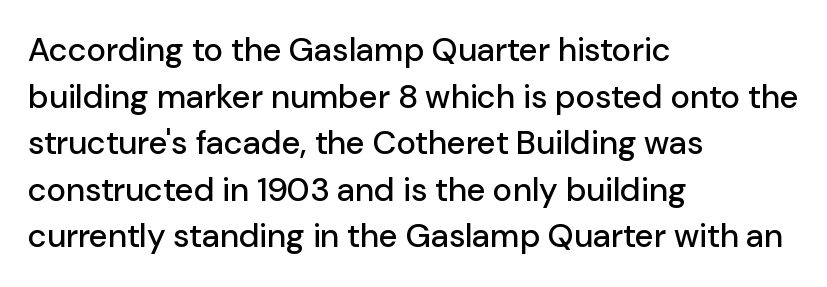
The image shows 33 px sans-serif type, upright; set left-aligned, normal line spacing (1.41x), normal letter spacing, not underlined; low stroke contrast and a medium x-height.
